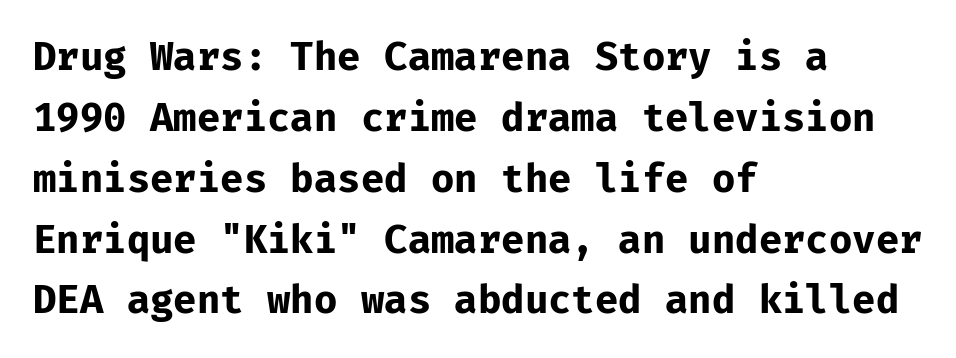
{"serif": "no", "italic": "no", "bold": "yes", "weight": "bold", "width": "normal", "stroke_contrast": "low", "x_height": "medium", "monospaced": "yes", "underline": "no", "align": "left", "line_spacing": "normal", "line_spacing_ratio": 1.56, "letter_spacing": "normal", "letter_spacing_em": 0.0, "glyph_px": 39}
